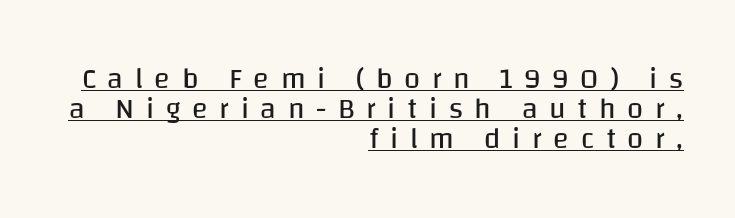
Q: Is the text bold? A: No.
Q: Is the text italic (slanted)? A: No, it is upright.
Q: Is the typeface a serif or a sans-serif typeface? A: Sans-serif.
Q: Is the text underlined? A: Yes.
Q: How is the paragraph aligned? A: Right-aligned.
Q: Is the spacing between letters normal or unusually wide? A: Unusually wide.
Q: Is the spacing between lines tight, normal or loose? A: Tight.
Q: Width (condensed, normal, or wide)? A: Normal.
Q: Stroke contrast? A: Low.
Q: x-height? A: Large.
Q: Monospaced? A: No.
